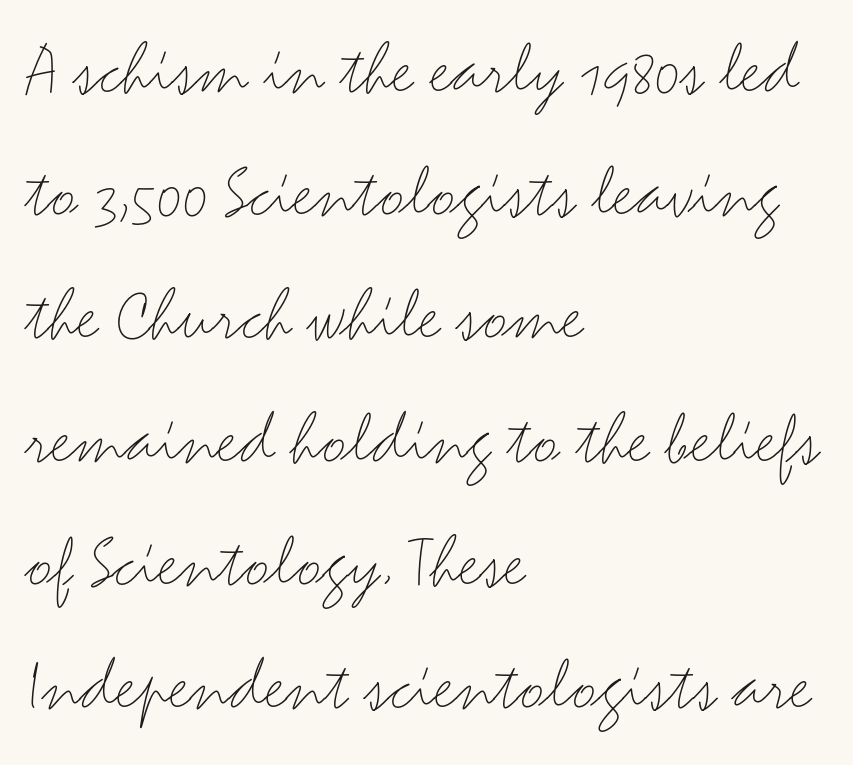
The image shows 77 px light, wide sans-serif type; set left-aligned, normal line spacing (1.6x), normal letter spacing, not underlined; medium stroke contrast and a small x-height.
